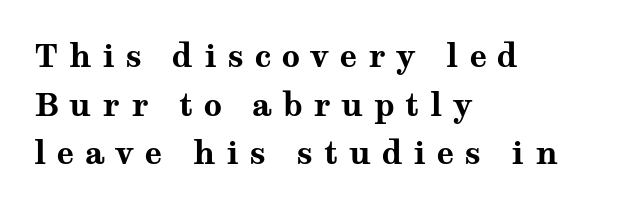
Left-aligned paragraph, ragged on the right. Notice how the stems are strictly vertical — no italics here. Proportional: the letters do not fall into vertical columns. Are there feet on the stems? There are — it's a serif. Letter spacing: wide. The gap between lines stays unmarked.
